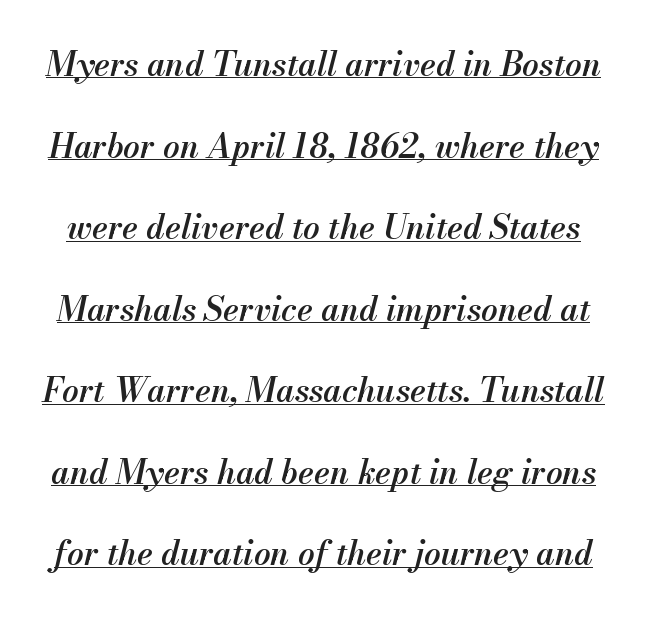
{"italic": "yes", "lean": "right", "slant_degrees": 13, "bold": "semi", "weight": "semibold", "width": "normal", "stroke_contrast": "medium", "x_height": "small", "monospaced": "no", "underline": "yes", "line_spacing": "loose", "line_spacing_ratio": 2.47, "letter_spacing": "normal", "letter_spacing_em": 0.0, "glyph_px": 33}
